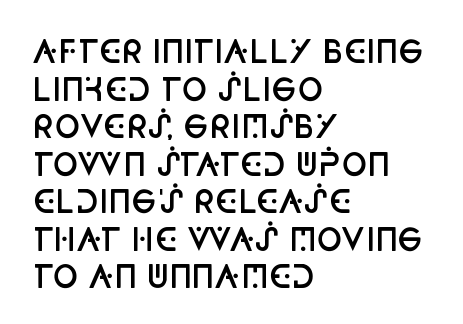
Unlike a traditional serif, this face leaves its strokes unadorned. Here the designer chose a conventional face with non-uniform glyph widths. The gaps between neighbouring characters are ordinary and unremarkable. Casual observation: everything's shoved over to the left. Clear beneath every line of the passage.
